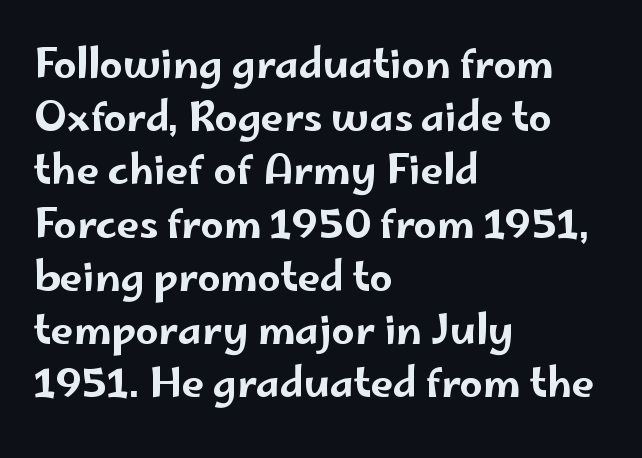
{"serif": "no", "italic": "no", "width": "wide", "stroke_contrast": "low", "x_height": "small", "monospaced": "no", "underline": "no", "align": "left", "line_spacing": "normal", "line_spacing_ratio": 1.33, "letter_spacing": "normal", "letter_spacing_em": 0.0, "glyph_px": 40}
